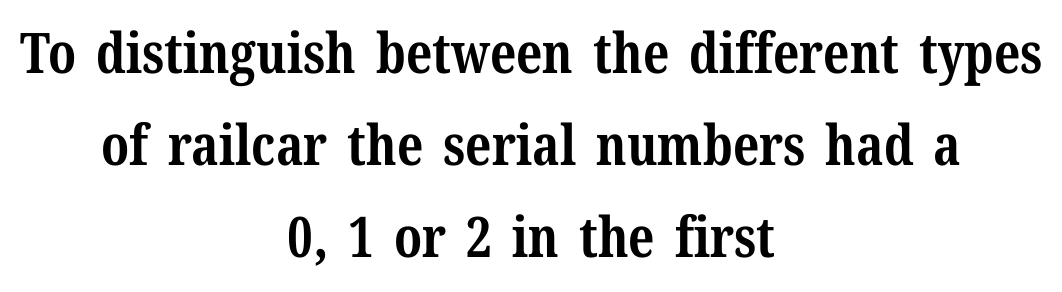
A typesetter would call this leading conventional body-copy spacing. In terms of letterform style, serifs are clearly present. Every character sits straight up, as roman type does. There is no visible air inserted between adjacent glyphs.
